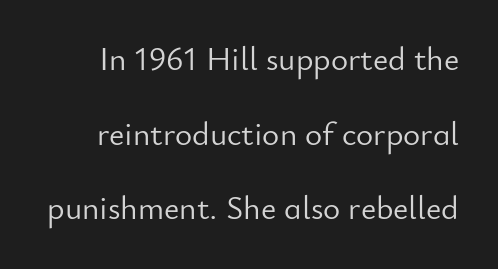
The image shows 33 px light sans-serif type, upright; set loose line spacing (2.26x), normal letter spacing, not underlined; low stroke contrast and a small x-height.
